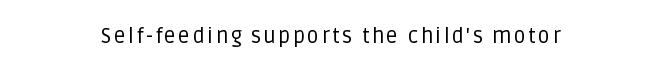
The image shows 21 px text type, upright; set centered, not underlined.
